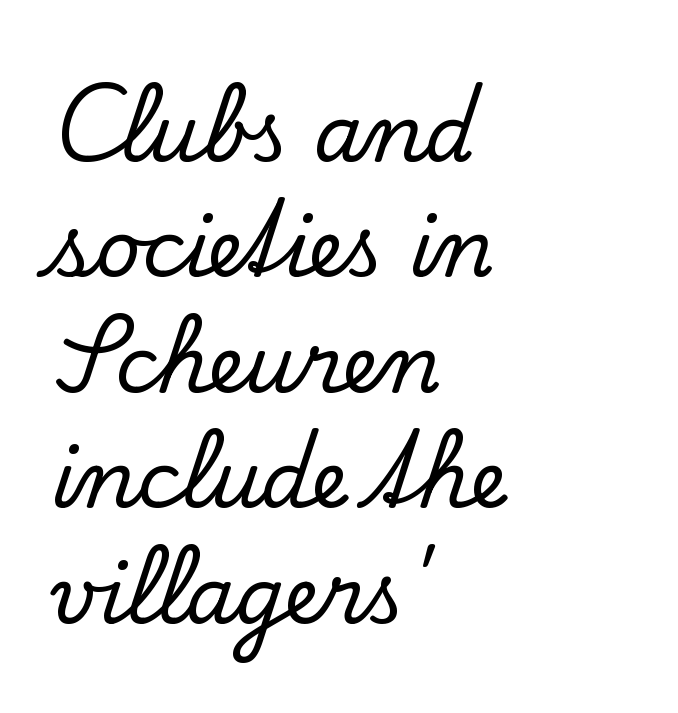
Q: Is the text italic (slanted)? A: Yes.
Q: Is the typeface a serif or a sans-serif typeface? A: Serif.
Q: Is the text underlined? A: No.
Q: How is the paragraph aligned? A: Left-aligned.
Q: Is the spacing between letters normal or unusually wide? A: Normal.
Q: Is the spacing between lines tight, normal or loose? A: Normal.
Q: Width (condensed, normal, or wide)? A: Normal.
Q: Stroke contrast? A: Low.
Q: x-height? A: Small.
Q: Monospaced? A: No.
